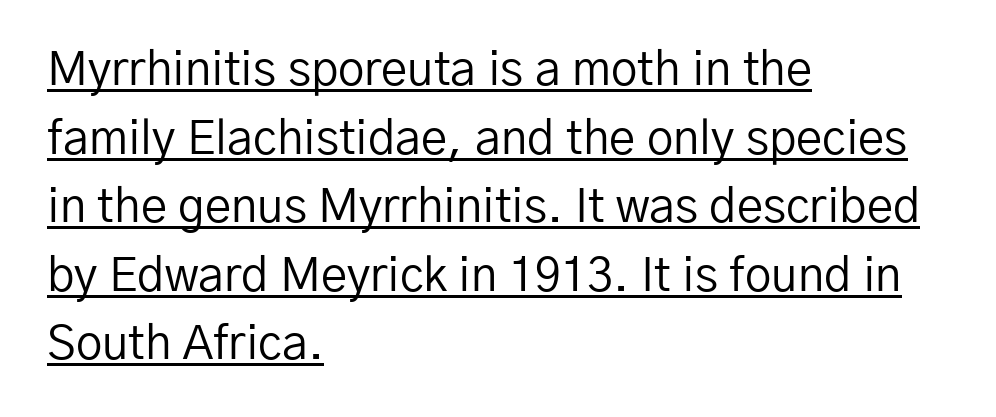
{"serif": "no", "italic": "no", "bold": "no", "weight": "regular", "width": "normal", "stroke_contrast": "low", "x_height": "medium", "monospaced": "no", "underline": "yes", "align": "left", "line_spacing": "normal", "line_spacing_ratio": 1.46, "letter_spacing": "normal", "letter_spacing_em": 0.0, "glyph_px": 47}
